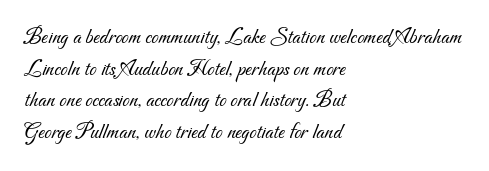
{"bold": "no", "underline": "no", "align": "left", "line_spacing": "normal", "line_spacing_ratio": 1.37, "letter_spacing": "normal", "letter_spacing_em": 0.0, "glyph_px": 23}
